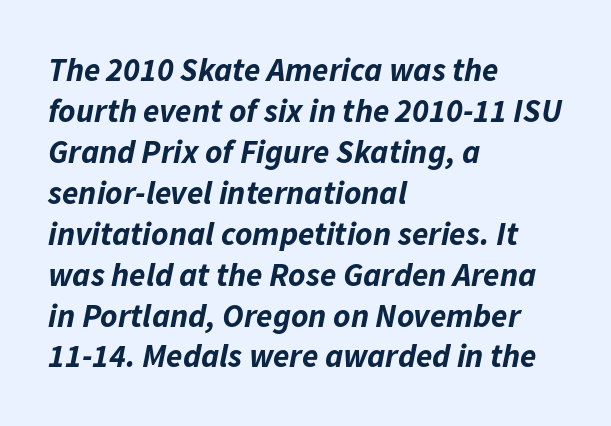
{"italic": "yes", "lean": "right", "slant_degrees": 11, "bold": "yes", "weight": "bold", "width": "normal", "stroke_contrast": "low", "x_height": "medium", "monospaced": "no", "underline": "no", "align": "left", "line_spacing_ratio": 1.24, "letter_spacing": "normal", "letter_spacing_em": 0.0, "glyph_px": 33}
